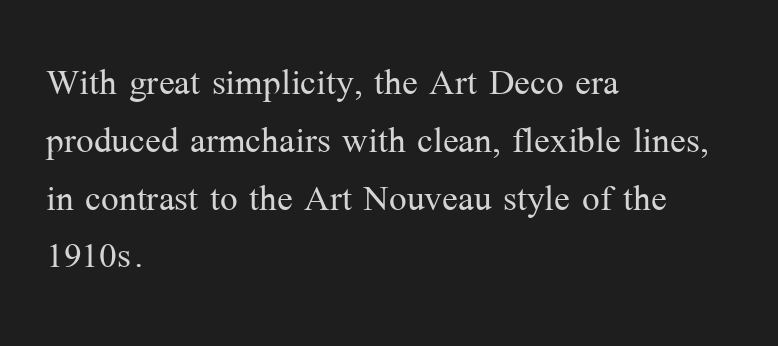
Left-aligned paragraph, ragged on the right. Bold? No — there's no thickening of the strokes. Here the glyphs are tracked normally, forming tight word shapes. Posture: vertical.
